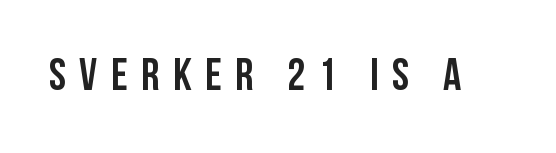
Q: Is the text italic (slanted)? A: No, it is upright.
Q: Is the typeface a serif or a sans-serif typeface? A: Sans-serif.
Q: Is the text underlined? A: No.
Q: Is the spacing between letters normal or unusually wide? A: Unusually wide.
Q: Width (condensed, normal, or wide)? A: Condensed.
Q: Stroke contrast? A: Low.
Q: x-height? A: Large.
Q: Monospaced? A: No.
